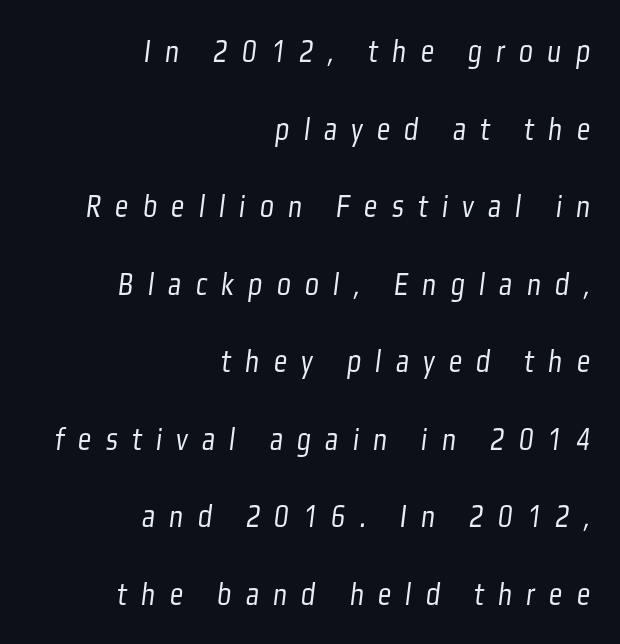
The image shows 33 px light, condensed sans-serif type; set right-aligned, loose line spacing (2.35x), unusually wide letter spacing (+0.43 em), not underlined; low stroke contrast and a medium x-height.
